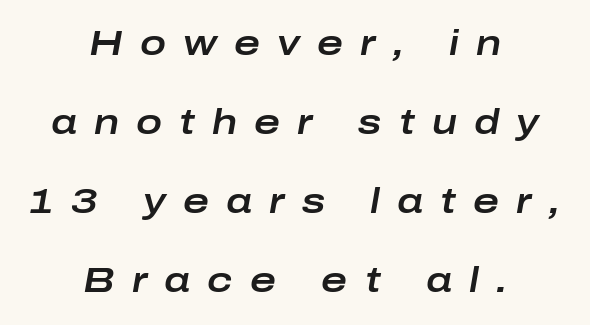
The image shows 35 px wide type, italic (leaning right); set centered, loose line spacing (2.26x), unusually wide letter spacing (+0.49 em), not underlined; low stroke contrast and a medium x-height.
